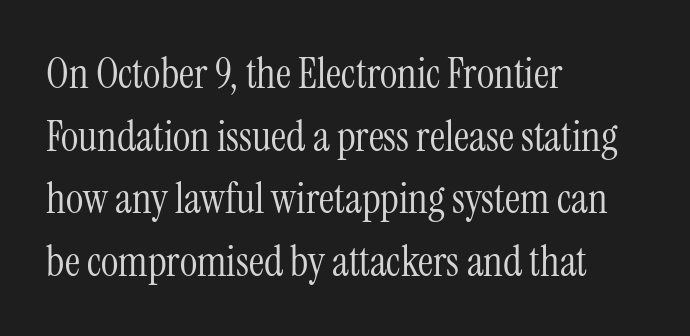
Q: Is the text bold? A: No.
Q: Is the text italic (slanted)? A: No, it is upright.
Q: Is the typeface a serif or a sans-serif typeface? A: Serif.
Q: Is the text underlined? A: No.
Q: How is the paragraph aligned? A: Left-aligned.
Q: Is the spacing between letters normal or unusually wide? A: Normal.
Q: Is the spacing between lines tight, normal or loose? A: Normal.
Q: Width (condensed, normal, or wide)? A: Condensed.
Q: Stroke contrast? A: Medium.
Q: x-height? A: Medium.
Q: Monospaced? A: No.
